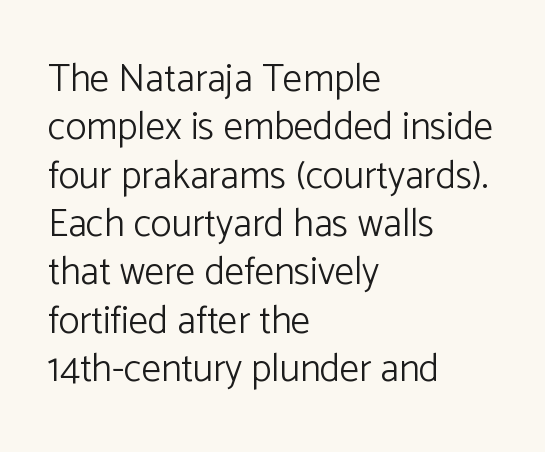
Where is the straight margin? On the left. In terms of posture, this sample is upright. Each word holds together tightly as a unit, with standard inter-letter gaps. A typesetter would call this proportional, since set widths differ per character.
